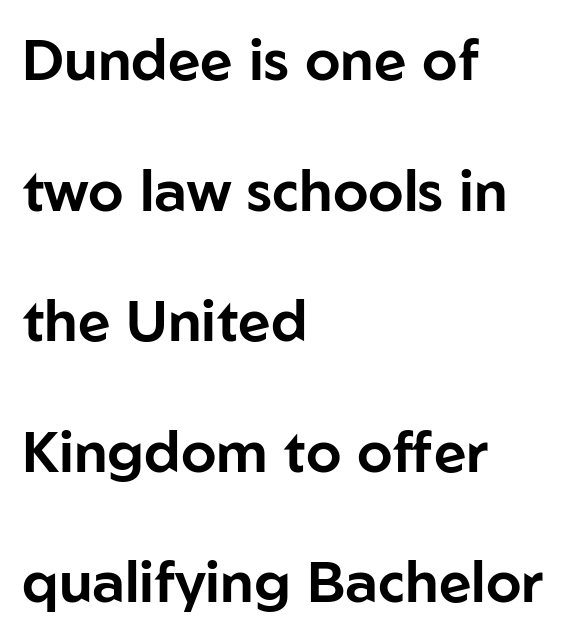
{"serif": "no", "italic": "no", "width": "normal", "stroke_contrast": "low", "x_height": "medium", "monospaced": "no", "underline": "no", "align": "left", "line_spacing": "loose", "line_spacing_ratio": 2.29, "letter_spacing": "normal", "letter_spacing_em": 0.0, "glyph_px": 57}
